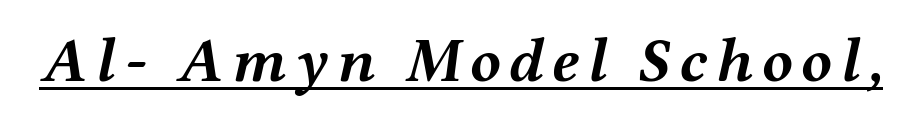
{"italic": "yes", "lean": "right", "slant_degrees": 12, "bold": "yes", "weight": "semibold", "width": "wide", "stroke_contrast": "medium", "x_height": "medium", "monospaced": "no", "underline": "yes", "glyph_px": 63}
